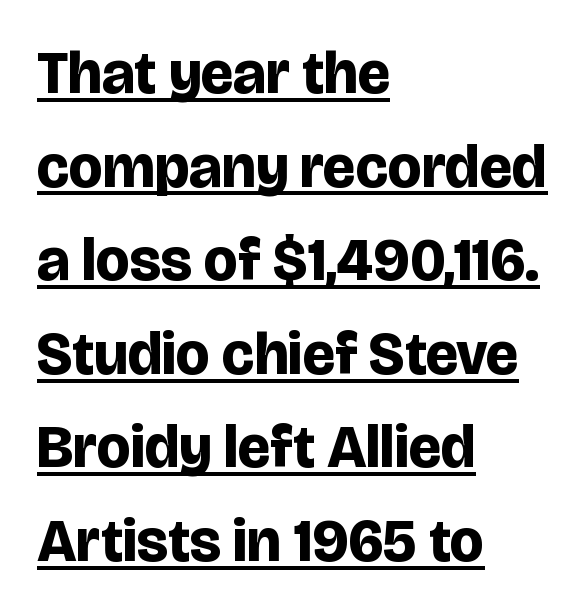
{"serif": "no", "italic": "no", "bold": "yes", "weight": "bold", "width": "normal", "stroke_contrast": "low", "x_height": "large", "monospaced": "no", "underline": "yes", "align": "left", "line_spacing": "normal", "line_spacing_ratio": 1.56, "letter_spacing": "normal", "letter_spacing_em": 0.0, "glyph_px": 60}
